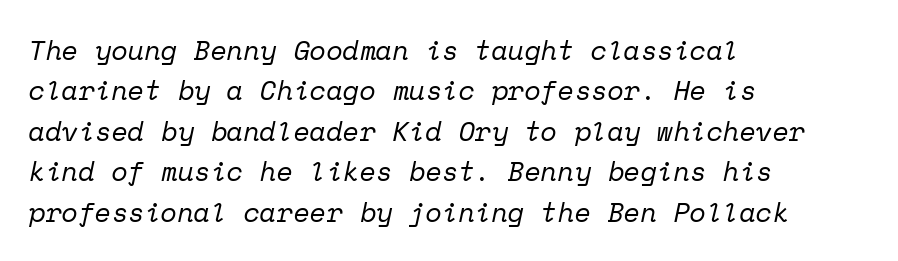
The image shows 27 px text type, italic (leaning right); set left-aligned, normal line spacing (1.5x), normal letter spacing, not underlined.
